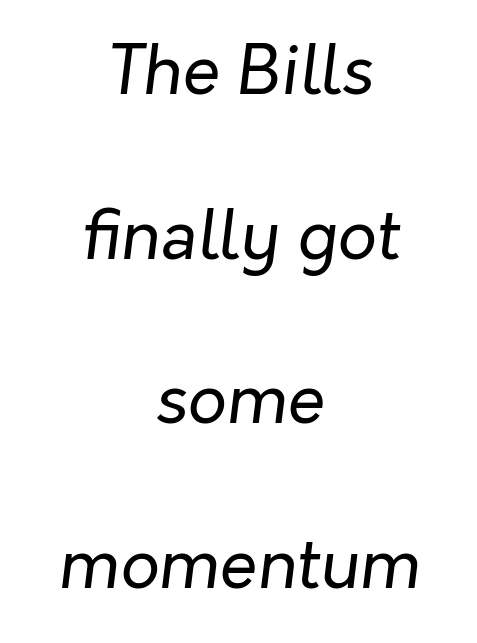
Q: Is the text bold? A: No.
Q: Is the text italic (slanted)? A: Yes, it leans right by about 7 degrees.
Q: Is the text underlined? A: No.
Q: How is the paragraph aligned? A: Centered.
Q: Is the spacing between letters normal or unusually wide? A: Normal.
Q: Is the spacing between lines tight, normal or loose? A: Loose.
Q: Width (condensed, normal, or wide)? A: Normal.
Q: Stroke contrast? A: Low.
Q: x-height? A: Medium.
Q: Monospaced? A: No.
